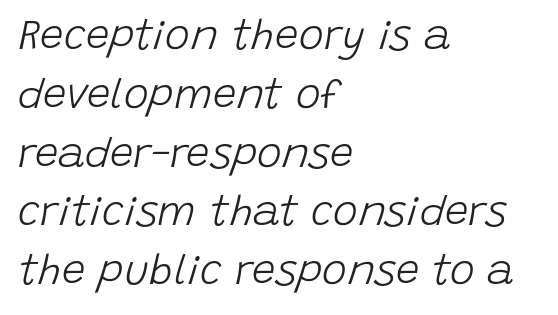
This sample has the flowing, uneven cadence of proportional lettering. Glance below the letters and you will spot only blank space. This sample is left-justified, so line endings fall wherever the words run out. If you measured baseline to baseline, you'd find a middling distance. This is not heavy type; no bold has been used.
